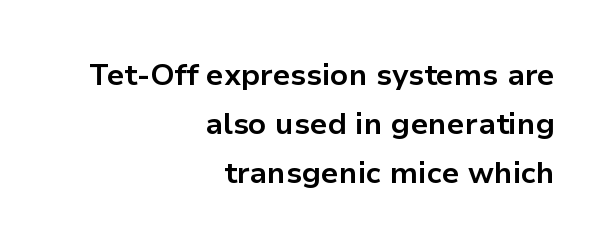
Q: Is the text bold? A: Yes.
Q: Is the text italic (slanted)? A: No, it is upright.
Q: Is the typeface a serif or a sans-serif typeface? A: Sans-serif.
Q: Is the text underlined? A: No.
Q: How is the paragraph aligned? A: Right-aligned.
Q: Is the spacing between letters normal or unusually wide? A: Normal.
Q: Is the spacing between lines tight, normal or loose? A: Normal.
Q: Width (condensed, normal, or wide)? A: Normal.
Q: Stroke contrast? A: Low.
Q: x-height? A: Medium.
Q: Monospaced? A: No.
